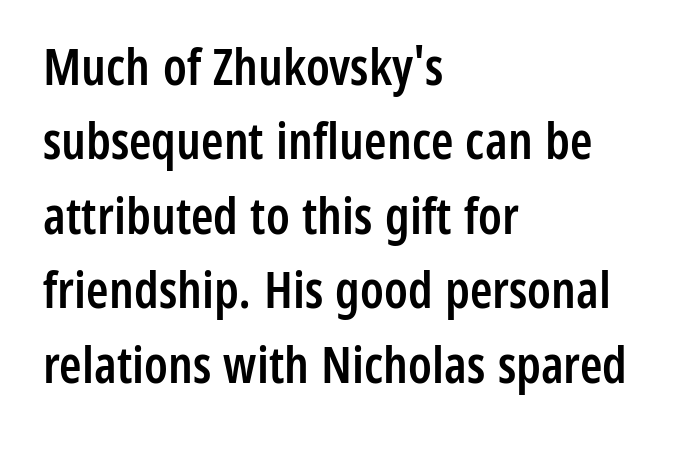
{"serif": "no", "italic": "no", "bold": "semi", "weight": "semibold", "width": "condensed", "stroke_contrast": "low", "x_height": "medium", "monospaced": "no", "underline": "no", "align": "left", "line_spacing": "normal", "line_spacing_ratio": 1.46, "letter_spacing": "normal", "letter_spacing_em": 0.0, "glyph_px": 51}
